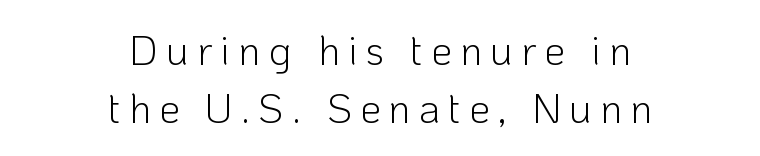
The image shows 41 px light sans-serif type, upright; set centered, normal line spacing (1.41x), unusually wide letter spacing (+0.2 em), not underlined; low stroke contrast and a medium x-height.
